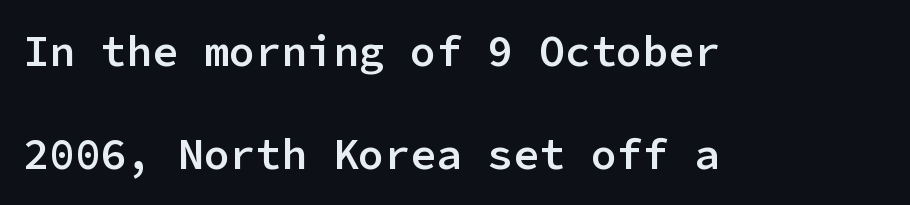
{"serif": "no", "italic": "no", "bold": "semi", "weight": "semibold", "width": "normal", "stroke_contrast": "low", "x_height": "medium", "monospaced": "yes", "underline": "no", "align": "left", "line_spacing": "loose", "line_spacing_ratio": 2.4, "letter_spacing": "normal", "letter_spacing_em": 0.0, "glyph_px": 43}
